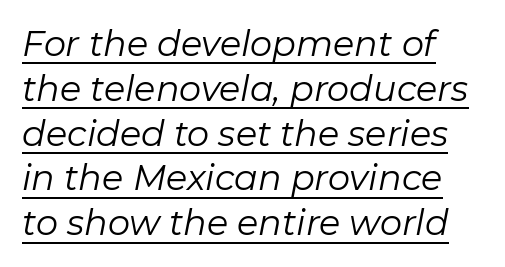
The image shows 35 px regular-weight type, italic (leaning right); set left-aligned, normal line spacing (1.28x), normal letter spacing, underlined; low stroke contrast and a medium x-height.
